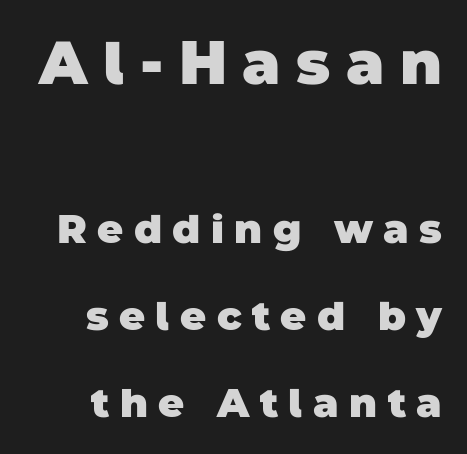
Top chunk: large. Bottom chunk: small. You could not count columns in this text — the font is proportionally spaced. Successive baselines arrive slowly, with a big drop between each. The tracking reads as deliberately expanded to a designer's eye. Pretty heavy lettering here — definitely bold. Each row of text sits above clean, open space.
